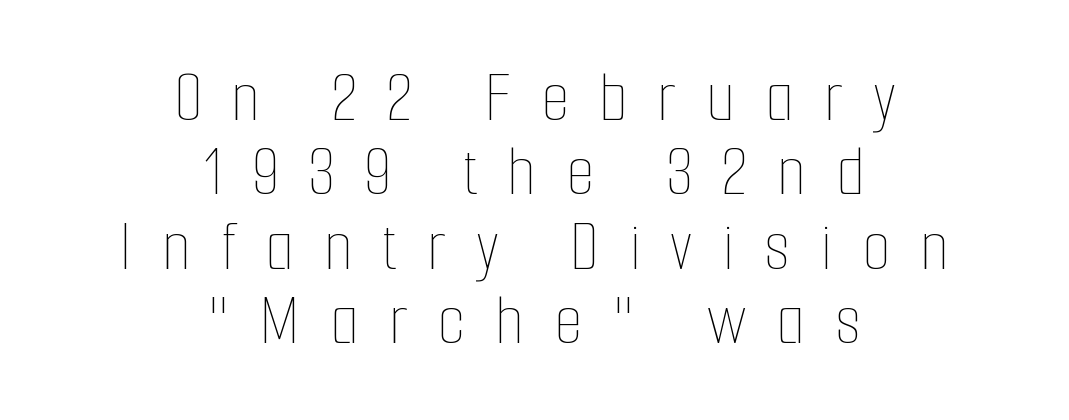
The passage shown is not bold in any degree. If you measured baseline to baseline, you'd find a short distance. Letters rest on an invisible, unmarked baseline. Tall strokes in this sample are plumb rather than angled. A typesetter would call this proportional, since set widths differ per character.
